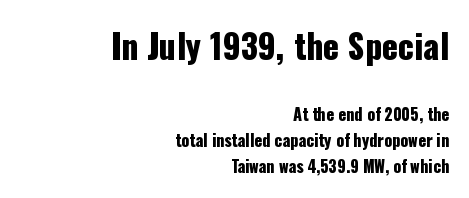
Quick note: not italic, upright. Here the glyphs are tracked normally, forming tight word shapes. The rendering anchors every line to the right-hand side. Is the lower block the larger one? No — the upper block carries the bigger type.
